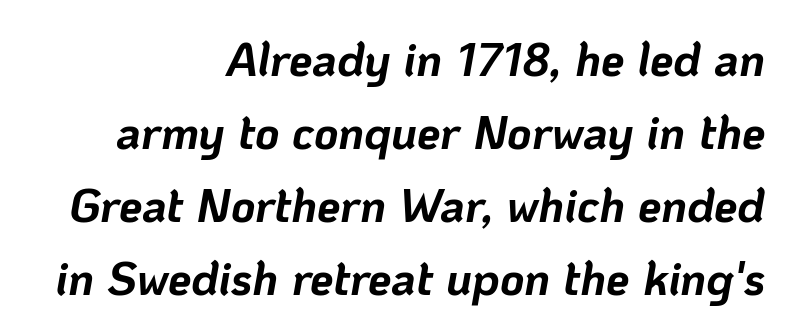
Notice how the stems are inclined rather than vertical — that's the hallmark of italics. How are the letters spaced? Ordinarily, with no added tracking. Heft: maximum for text — a bold. Summary of vertical rhythm: regular, with standard interline spacing. Check under the words: just untouched page.
